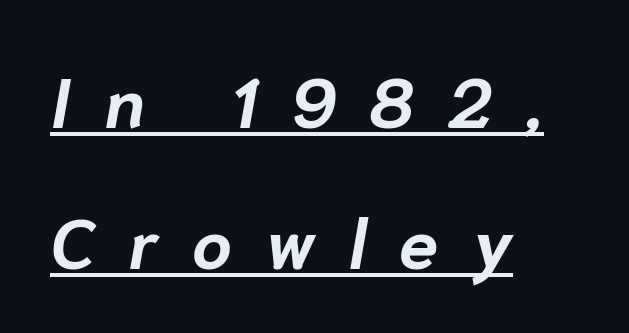
The image shows 70 px bold type, italic (leaning right); set left-aligned, loose line spacing (2.01x), unusually wide letter spacing (+0.48 em), underlined; low stroke contrast and a medium x-height.
